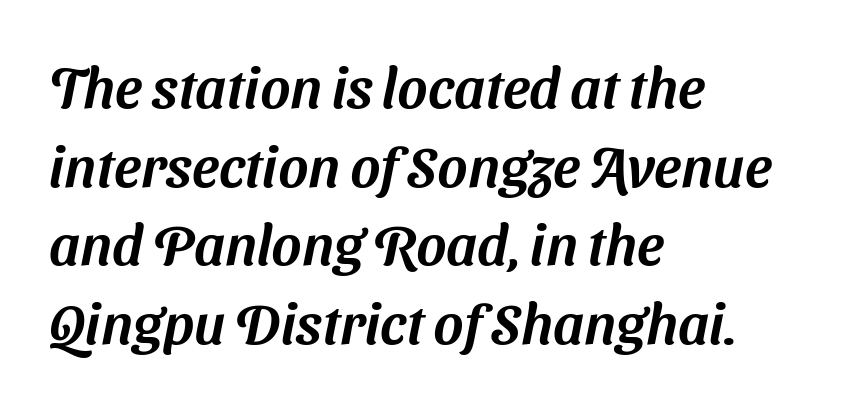
The image shows 57 px sans-serif type; set left-aligned, normal line spacing (1.38x), normal letter spacing, not underlined; medium stroke contrast and a medium x-height.
